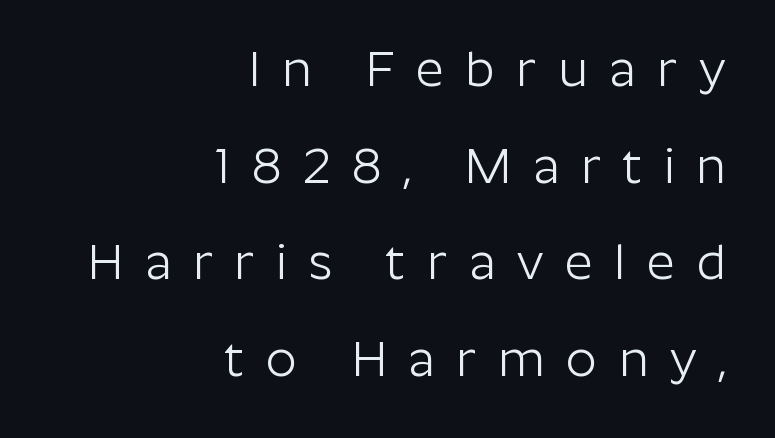
This sample has the flowing, uneven cadence of proportional lettering. The space between consecutive lines is lavish. Counters stay open thanks to moderate or lighter strokes. The passage is arranged like a letterhead date or caption credit — flush right.
